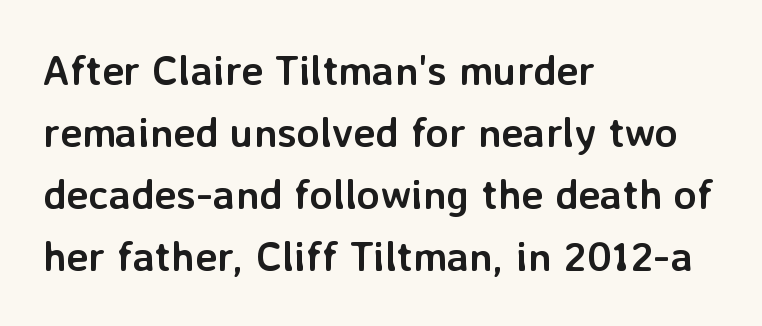
{"serif": "no", "italic": "no", "bold": "yes", "weight": "semibold", "width": "normal", "stroke_contrast": "low", "x_height": "medium", "monospaced": "no", "underline": "no", "align": "left", "line_spacing": "normal", "line_spacing_ratio": 1.48, "letter_spacing": "normal", "letter_spacing_em": 0.0, "glyph_px": 42}
